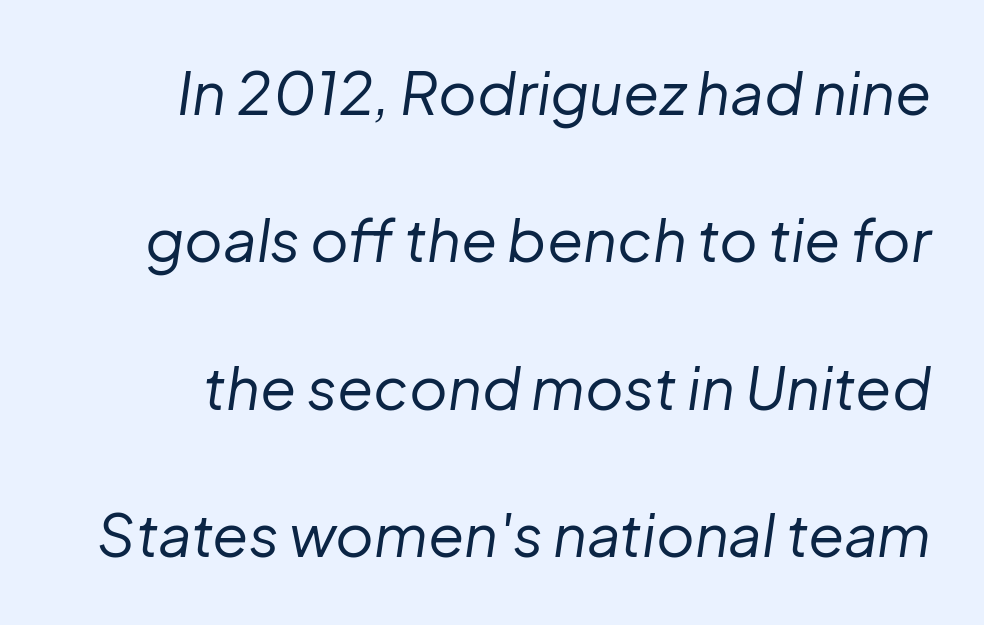
The image shows 59 px regular-weight type, italic (leaning right); set loose line spacing (2.5x), normal letter spacing, not underlined; low stroke contrast and a medium x-height.
